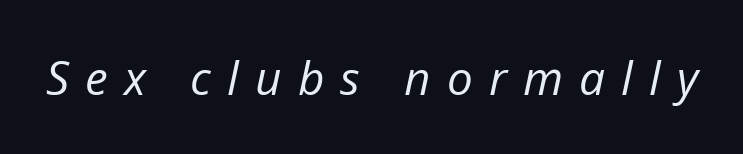
Heaviness? Minimal to ordinary, like unemphasized prose. The specimen reads as italic at a glance. This rendering features lettering with no underline. Honestly, the letter spacing is so wide it's the main thing you notice. This sample has the flowing, uneven cadence of proportional lettering.
